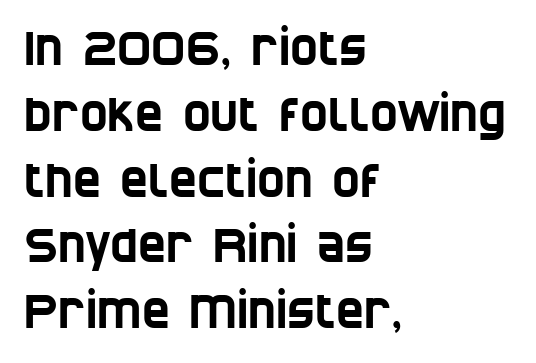
{"serif": "no", "width": "condensed", "stroke_contrast": "low", "x_height": "large", "monospaced": "no", "underline": "no", "align": "left", "line_spacing": "normal", "line_spacing_ratio": 1.4, "letter_spacing": "normal", "letter_spacing_em": 0.0, "glyph_px": 47}
